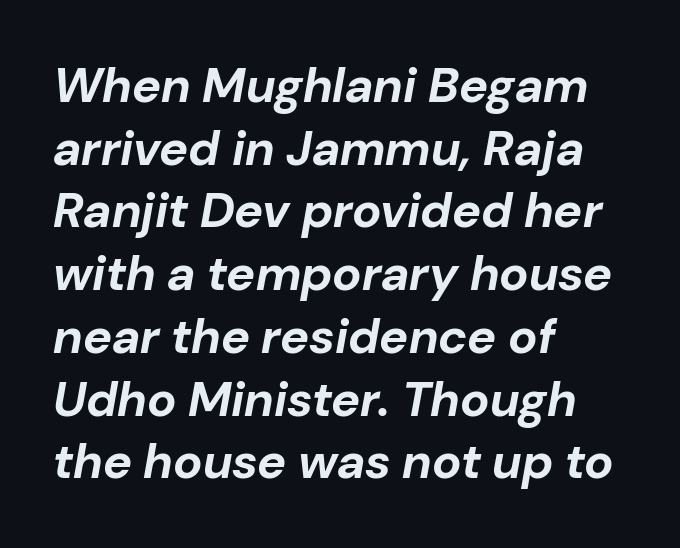
The image shows 49 px bold type, italic (leaning right); set left-aligned, normal line spacing (1.28x), normal letter spacing, not underlined; low stroke contrast and a medium x-height.
